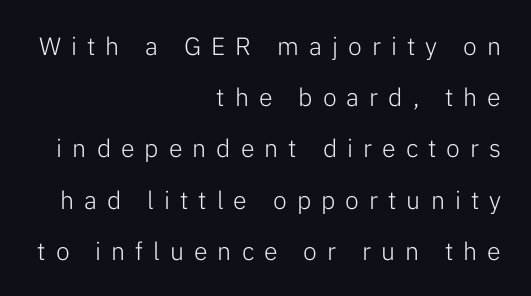
The image shows 25 px text type, upright; set right-aligned, loose line spacing (2.05x), unusually wide letter spacing (+0.4 em), not underlined.
